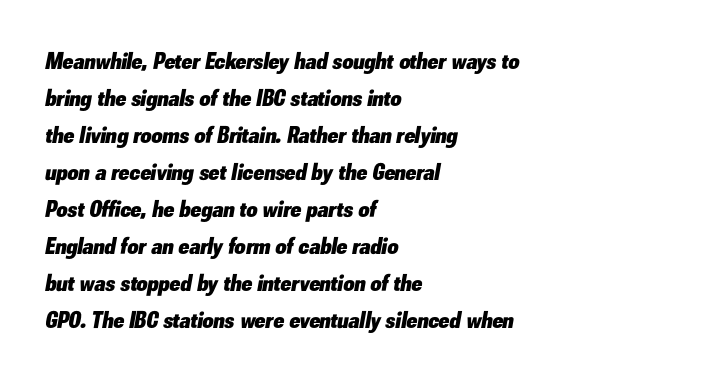
The image shows 24 px bold type, italic (leaning right); set left-aligned, normal line spacing (1.54x), normal letter spacing, not underlined.
